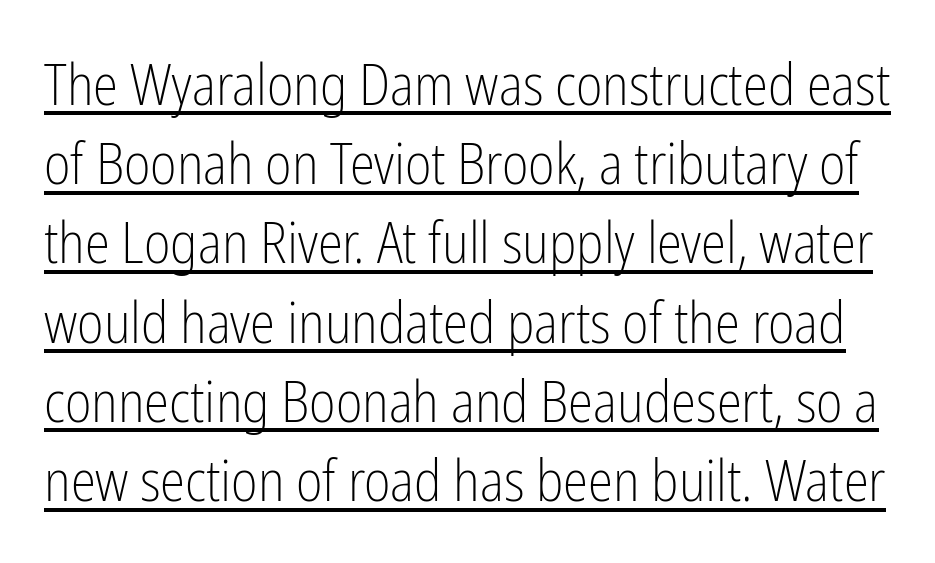
Q: Is the text bold? A: No.
Q: Is the text italic (slanted)? A: No, it is upright.
Q: Is the typeface a serif or a sans-serif typeface? A: Sans-serif.
Q: Is the text underlined? A: Yes.
Q: Is the spacing between letters normal or unusually wide? A: Normal.
Q: Is the spacing between lines tight, normal or loose? A: Normal.
Q: Width (condensed, normal, or wide)? A: Condensed.
Q: Stroke contrast? A: Low.
Q: x-height? A: Medium.
Q: Monospaced? A: No.
